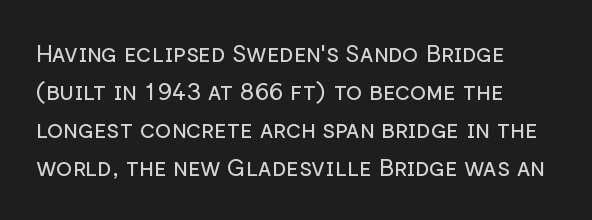
Q: Is the text bold? A: No.
Q: Is the text italic (slanted)? A: No, it is upright.
Q: Is the text underlined? A: No.
Q: How is the paragraph aligned? A: Left-aligned.
Q: Is the spacing between letters normal or unusually wide? A: Normal.
Q: Is the spacing between lines tight, normal or loose? A: Normal.
